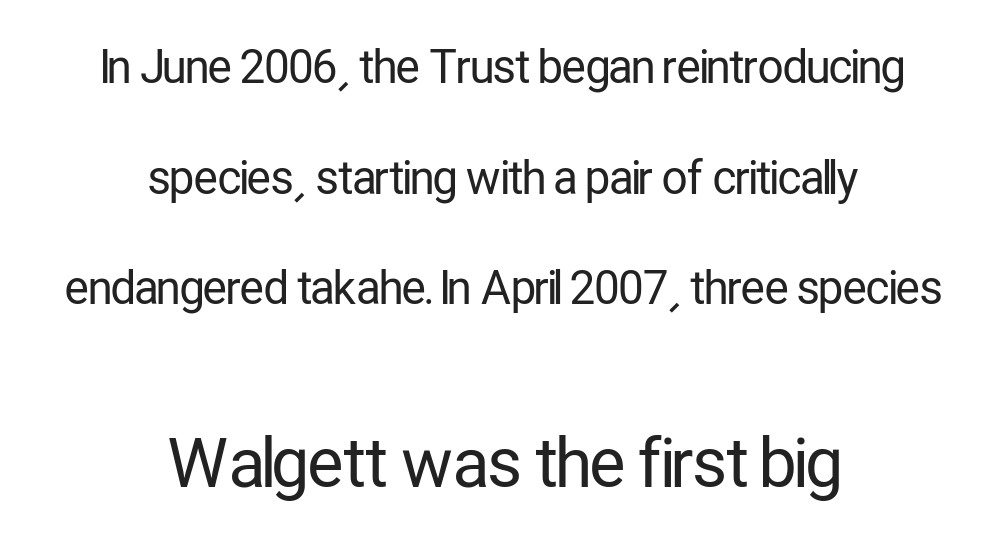
The glyphs in this specimen are sans serif. The baseline area is clear. Vertical spacing — loose. Upright lettering throughout. Top chunk: small. Bottom chunk: large. Visually the block forms a symmetrical silhouette, jagged on both flanks.
